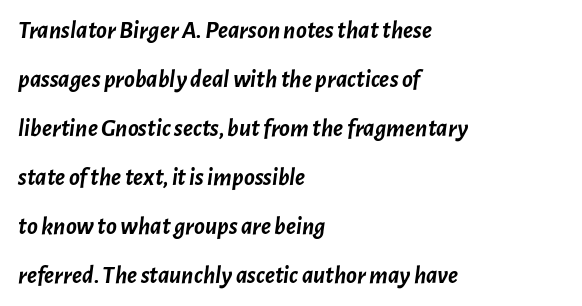
Q: Is the text bold? A: Yes.
Q: Is the text italic (slanted)? A: Yes, it leans right by about 7 degrees.
Q: Is the text underlined? A: No.
Q: How is the paragraph aligned? A: Left-aligned.
Q: Is the spacing between letters normal or unusually wide? A: Normal.
Q: Is the spacing between lines tight, normal or loose? A: Loose.
